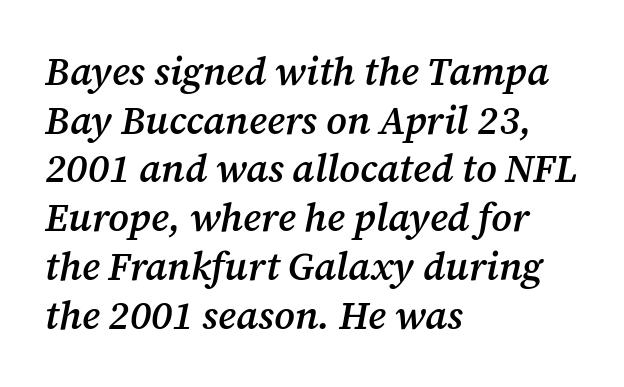
Q: Is the text bold? A: Semi-bold.
Q: Is the text italic (slanted)? A: Yes, it leans right by about 12 degrees.
Q: Is the typeface a serif or a sans-serif typeface? A: Serif.
Q: Is the text underlined? A: No.
Q: How is the paragraph aligned? A: Left-aligned.
Q: Is the spacing between letters normal or unusually wide? A: Normal.
Q: Is the spacing between lines tight, normal or loose? A: Normal.
Q: Width (condensed, normal, or wide)? A: Normal.
Q: Stroke contrast? A: Medium.
Q: x-height? A: Medium.
Q: Monospaced? A: No.
